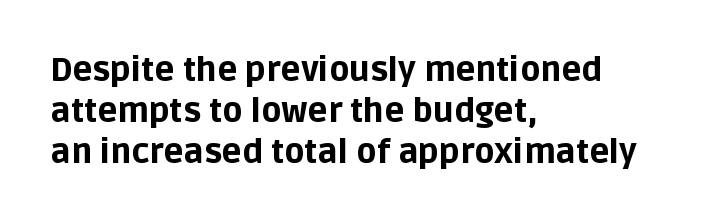
Nothing sits at the stroke ends, so this counts as sans-serif. Horizontal bands of white between lines are of average thickness. If you drew a ruler down the left edge, every line would touch it. Spacing verdict: proportional, widths tailored to each character.
